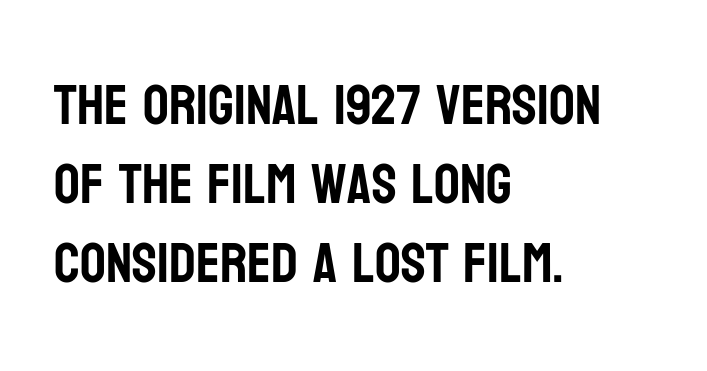
Q: Is the text italic (slanted)? A: No, it is upright.
Q: Is the typeface a serif or a sans-serif typeface? A: Sans-serif.
Q: Is the text underlined? A: No.
Q: How is the paragraph aligned? A: Left-aligned.
Q: Is the spacing between letters normal or unusually wide? A: Normal.
Q: Is the spacing between lines tight, normal or loose? A: Normal.
Q: Width (condensed, normal, or wide)? A: Condensed.
Q: Stroke contrast? A: Low.
Q: x-height? A: Large.
Q: Monospaced? A: No.
